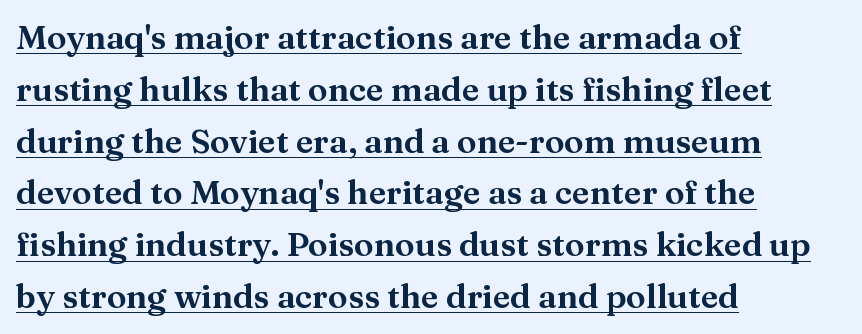
{"serif": "yes", "italic": "no", "width": "normal", "stroke_contrast": "medium", "x_height": "medium", "monospaced": "no", "underline": "yes", "align": "left", "line_spacing": "normal", "line_spacing_ratio": 1.57, "letter_spacing": "normal", "letter_spacing_em": 0.0, "glyph_px": 33}
